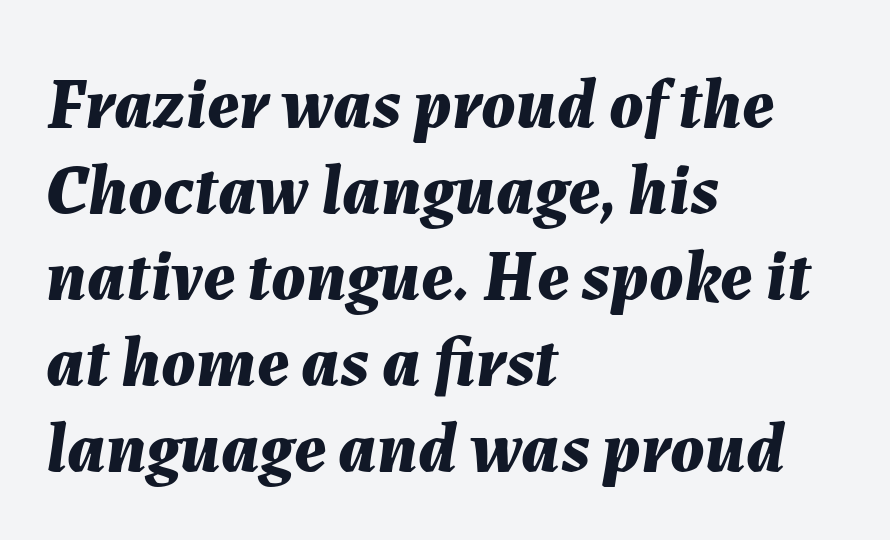
Q: Is the text bold? A: Yes.
Q: Is the text italic (slanted)? A: Yes, it leans right by about 7 degrees.
Q: Is the text underlined? A: No.
Q: How is the paragraph aligned? A: Left-aligned.
Q: Is the spacing between letters normal or unusually wide? A: Normal.
Q: Width (condensed, normal, or wide)? A: Normal.
Q: Stroke contrast? A: Medium.
Q: x-height? A: Medium.
Q: Monospaced? A: No.
